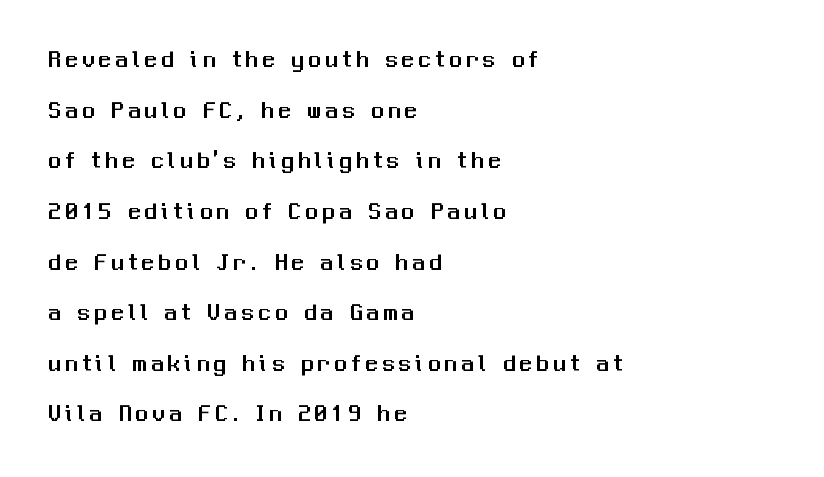
{"italic": "no", "underline": "no", "align": "left", "line_spacing": "loose", "line_spacing_ratio": 2.11, "letter_spacing": "wide", "letter_spacing_em": 0.2, "glyph_px": 24}
